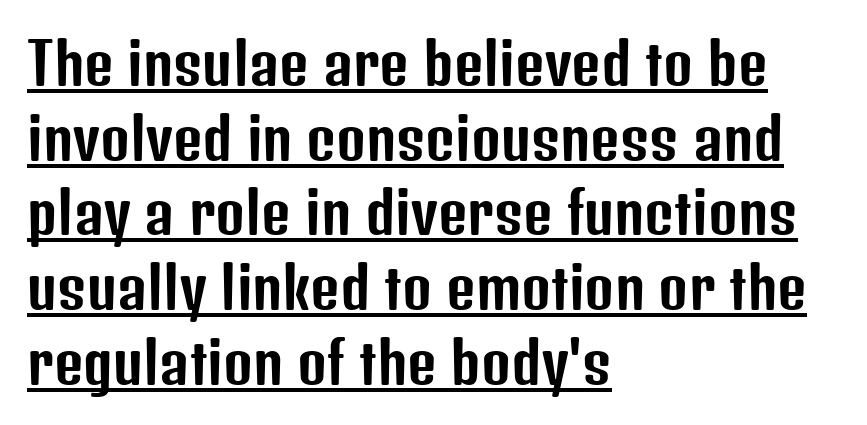
The image shows 57 px condensed sans-serif type, upright; set left-aligned, normal line spacing (1.31x), normal letter spacing, underlined; low stroke contrast and a medium x-height.
